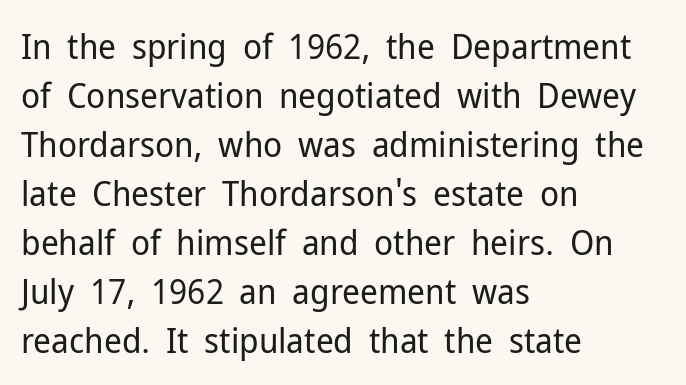
{"serif": "no", "italic": "no", "bold": "no", "weight": "regular", "width": "normal", "stroke_contrast": "low", "x_height": "medium", "monospaced": "no", "underline": "no", "align": "left", "line_spacing": "normal", "line_spacing_ratio": 1.4, "letter_spacing": "normal", "letter_spacing_em": 0.0, "glyph_px": 35}
